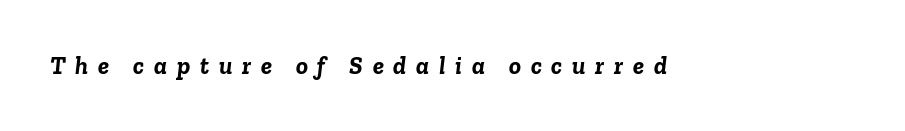
Q: Is the text bold? A: Yes.
Q: Is the text italic (slanted)? A: Yes, it leans right by about 6 degrees.
Q: Is the text underlined? A: No.
Q: Is the spacing between letters normal or unusually wide? A: Unusually wide.
